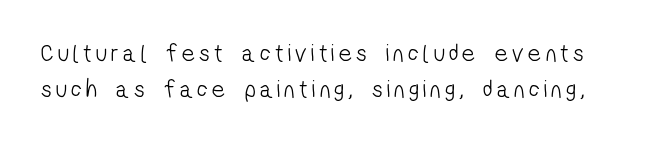
The face looks like a standard text weight, possibly lighter. Words float on clear page, feet unadorned. The passage shown stacks its lines at a standard gap.
